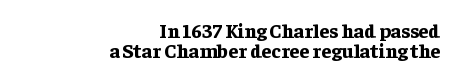
Q: Is the text bold? A: Yes.
Q: Is the text italic (slanted)? A: No, it is upright.
Q: Is the text underlined? A: No.
Q: How is the paragraph aligned? A: Right-aligned.
Q: Is the spacing between letters normal or unusually wide? A: Normal.
Q: Is the spacing between lines tight, normal or loose? A: Tight.
